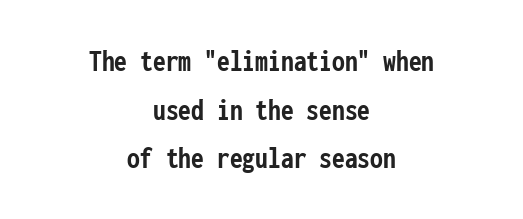
Q: Is the text bold? A: Yes.
Q: Is the text italic (slanted)? A: No, it is upright.
Q: Is the typeface a serif or a sans-serif typeface? A: Sans-serif.
Q: Is the text underlined? A: No.
Q: How is the paragraph aligned? A: Centered.
Q: Is the spacing between letters normal or unusually wide? A: Normal.
Q: Is the spacing between lines tight, normal or loose? A: Normal.
Q: Width (condensed, normal, or wide)? A: Condensed.
Q: Stroke contrast? A: Low.
Q: x-height? A: Medium.
Q: Monospaced? A: Yes.
